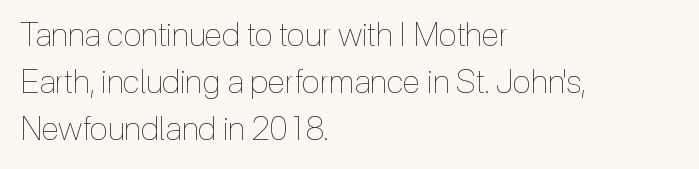
The characters are drawn with everyday or finer stroke widths. Spacing verdict: proportional, widths tailored to each character. The axis of the letterforms is exactly vertical. The rendering anchors every line to the left-hand side. Just letters on the line, the space beneath them empty. Rows of type keep a routine distance in the vertical direction.
